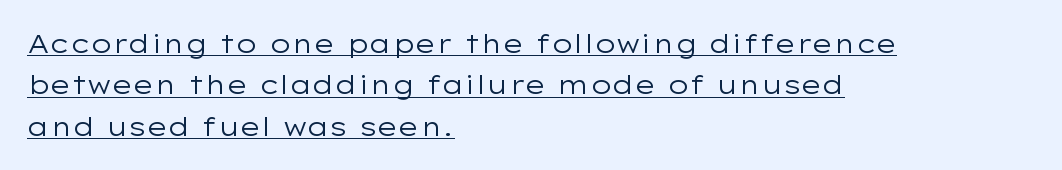
Q: Is the text bold? A: No.
Q: Is the text italic (slanted)? A: No, it is upright.
Q: Is the text underlined? A: Yes.
Q: How is the paragraph aligned? A: Left-aligned.
Q: Is the spacing between letters normal or unusually wide? A: Normal.
Q: Is the spacing between lines tight, normal or loose? A: Normal.
